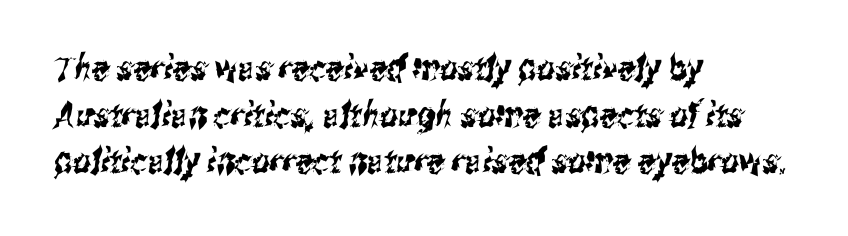
The area under the type is left untouched. In terms of letterspacing, this is plain default setting. Proportional: the letters do not fall into vertical columns. A typesetter would call this leading conventional body-copy spacing.
